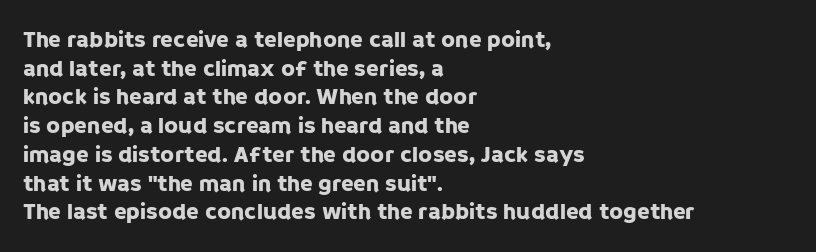
{"italic": "no", "underline": "no", "align": "left", "line_spacing": "normal", "line_spacing_ratio": 1.25, "letter_spacing": "normal", "letter_spacing_em": 0.0, "glyph_px": 23}
